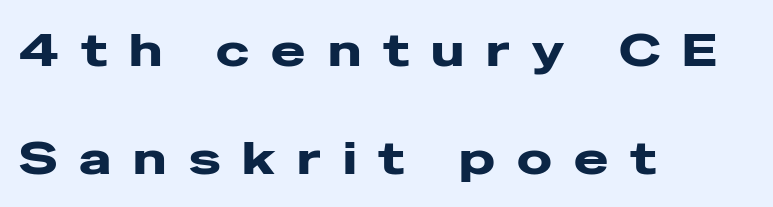
Q: Is the text italic (slanted)? A: No, it is upright.
Q: Is the typeface a serif or a sans-serif typeface? A: Sans-serif.
Q: Is the text underlined? A: No.
Q: How is the paragraph aligned? A: Left-aligned.
Q: Is the spacing between letters normal or unusually wide? A: Unusually wide.
Q: Is the spacing between lines tight, normal or loose? A: Loose.
Q: Width (condensed, normal, or wide)? A: Wide.
Q: Stroke contrast? A: Low.
Q: x-height? A: Medium.
Q: Monospaced? A: No.
